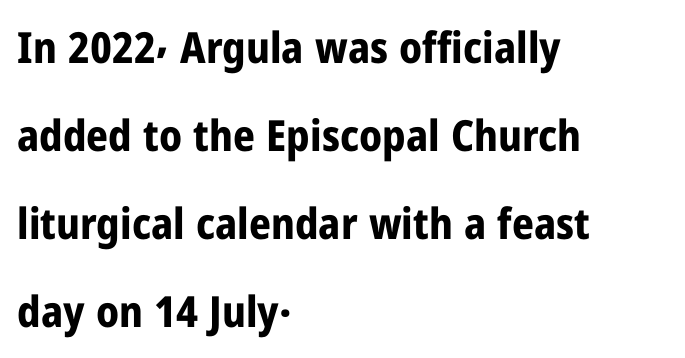
The image shows 43 px bold, condensed sans-serif type, upright; set left-aligned, loose line spacing (2.05x), normal letter spacing, not underlined; low stroke contrast and a medium x-height.
